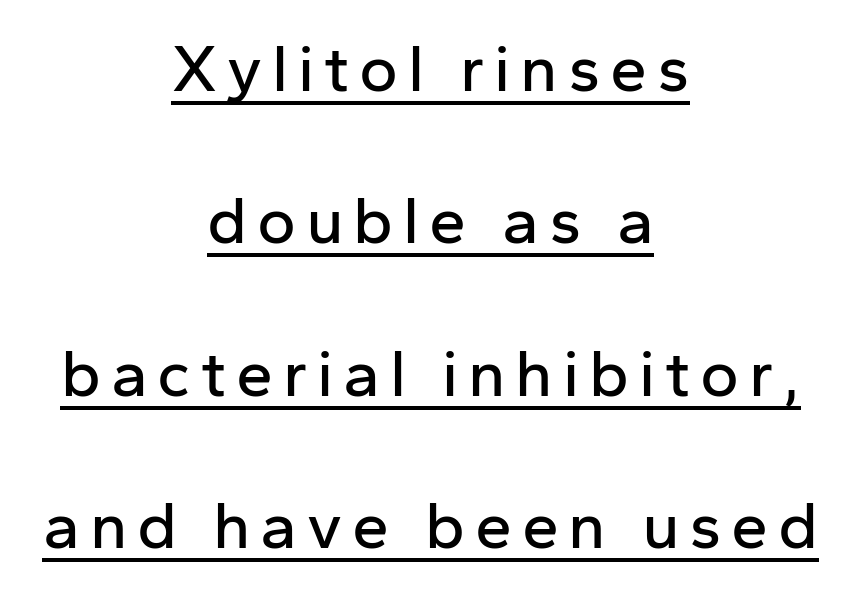
The image shows 66 px sans-serif type, upright; set centered, loose line spacing (2.31x), underlined; low stroke contrast and a medium x-height.
